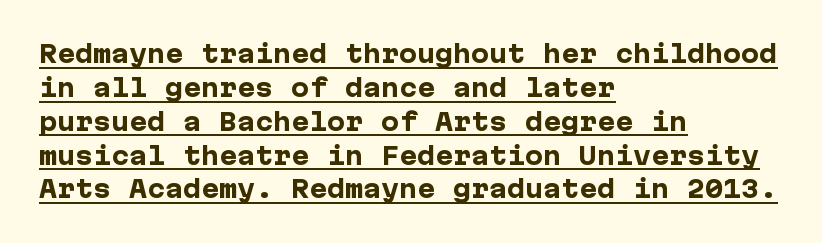
A roman cut, with each character standing at attention. These lines are set flush left with a ragged right edge. Check the space under the baseline: a stroke is drawn there. There is no visible air inserted between adjacent glyphs.
